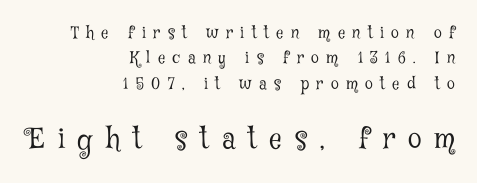
Each row of text sits above clean, open space. This layout puts the modest block above and the oversized block below. The rows are spaced the way most documents space them. Type style note: has serifs. If you drew a ruler down the right edge, every line would touch it.
